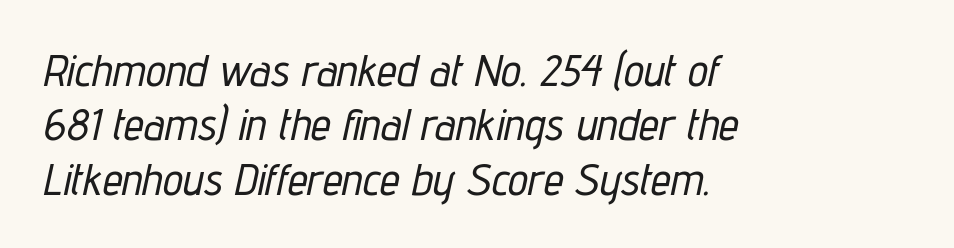
Q: Is the text italic (slanted)? A: Yes, it leans right by about 12 degrees.
Q: Is the text underlined? A: No.
Q: How is the paragraph aligned? A: Left-aligned.
Q: Is the spacing between letters normal or unusually wide? A: Normal.
Q: Width (condensed, normal, or wide)? A: Condensed.
Q: Stroke contrast? A: Low.
Q: x-height? A: Medium.
Q: Monospaced? A: No.
